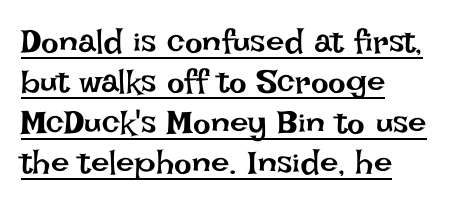
The image shows 33 px regular-weight type, upright; set left-aligned, line spacing 1.22x, normal letter spacing, underlined; low stroke contrast and a large x-height.
